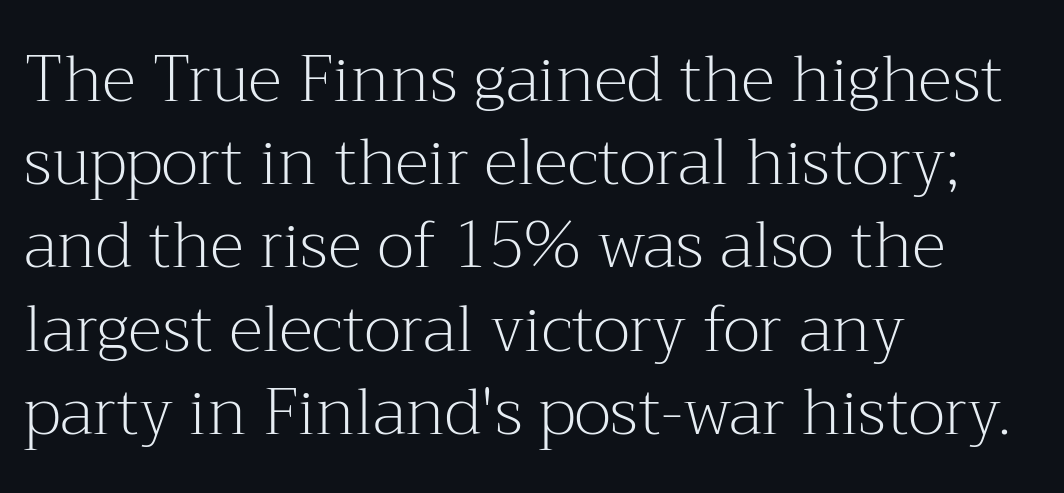
The image shows 64 px light serif type, upright; set left-aligned, normal line spacing (1.3x), normal letter spacing, not underlined; medium stroke contrast and a medium x-height.
